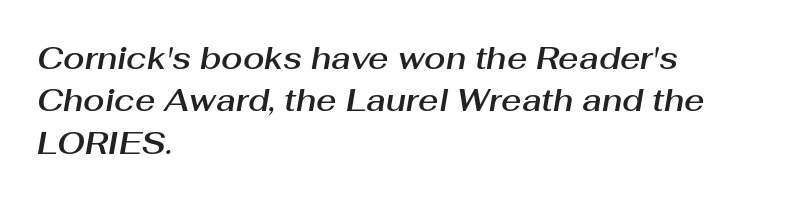
Q: Is the text italic (slanted)? A: Yes, it leans right by about 10 degrees.
Q: Is the text underlined? A: No.
Q: How is the paragraph aligned? A: Left-aligned.
Q: Is the spacing between letters normal or unusually wide? A: Normal.
Q: Is the spacing between lines tight, normal or loose? A: Normal.
Q: Width (condensed, normal, or wide)? A: Normal.
Q: Stroke contrast? A: Medium.
Q: x-height? A: Medium.
Q: Monospaced? A: No.
